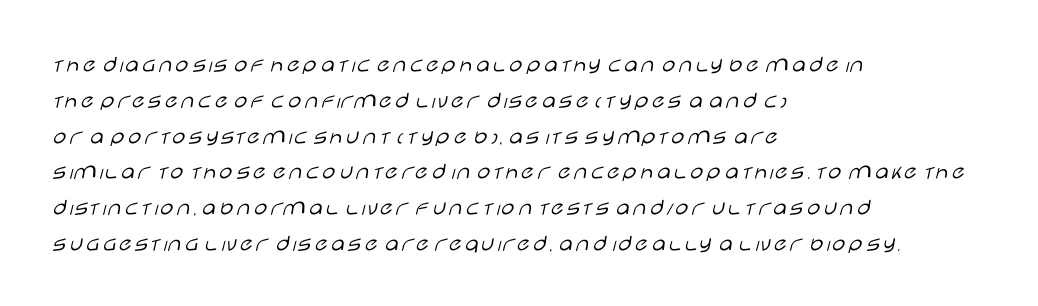
The setting favours the left margin, as ordinary paragraphs usually do. Letter spacing: default. No chunkiness to these letters — they're not bold.
